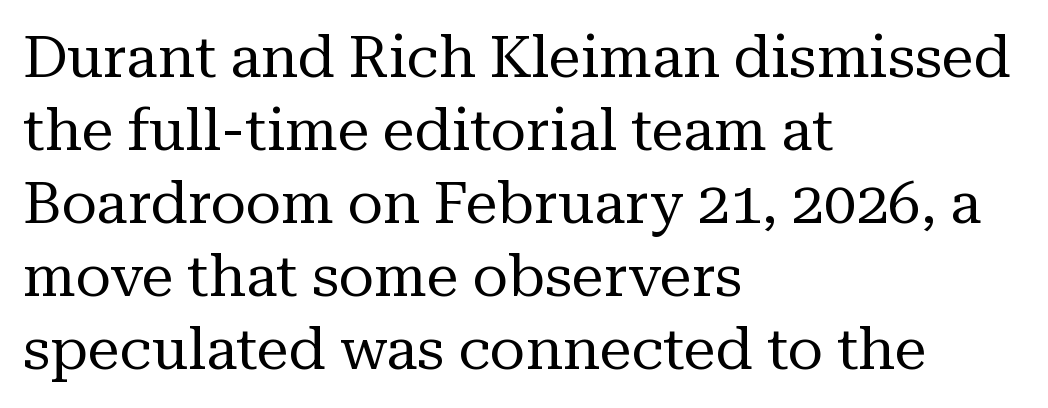
Each word holds together tightly as a unit, with standard inter-letter gaps. This is serif lettering, the kind often seen in printed books. A typesetter would mark this as roman, not italic. Spacing verdict: proportional, widths tailored to each character. Leading matches the norm, producing a regular column.
